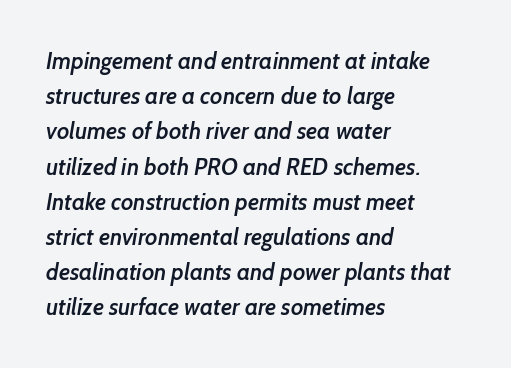
The image shows 23 px text type; set left-aligned, normal line spacing (1.53x), normal letter spacing, not underlined.
